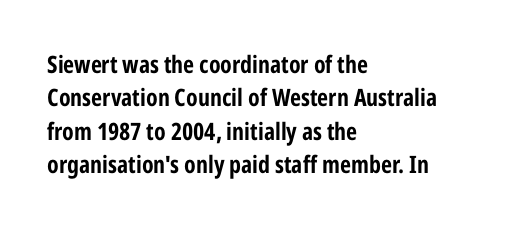
Q: Is the text bold? A: Yes.
Q: Is the text italic (slanted)? A: No, it is upright.
Q: Is the text underlined? A: No.
Q: How is the paragraph aligned? A: Left-aligned.
Q: Is the spacing between letters normal or unusually wide? A: Normal.
Q: Is the spacing between lines tight, normal or loose? A: Normal.
